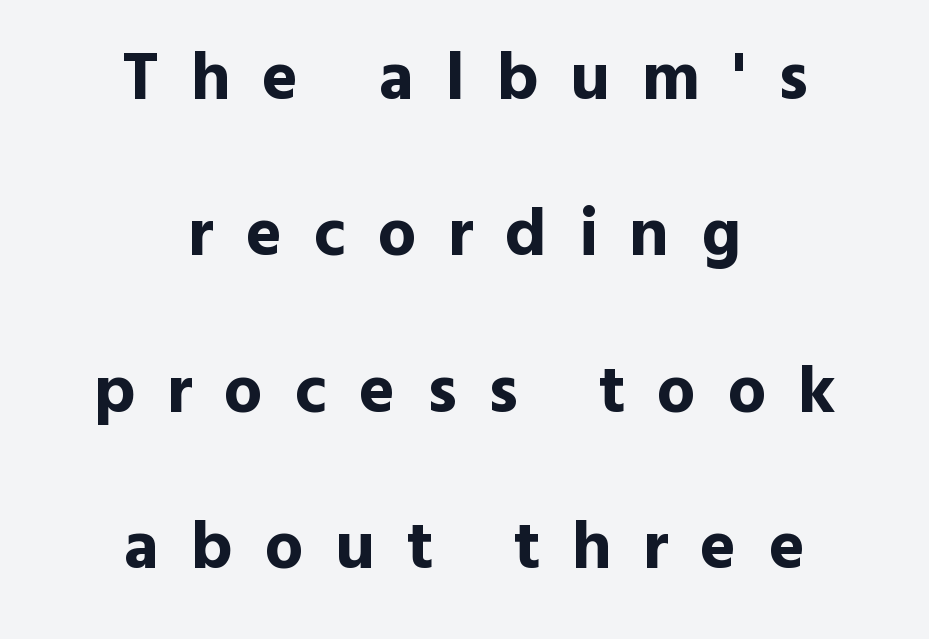
Q: Is the text bold? A: Yes.
Q: Is the text italic (slanted)? A: No, it is upright.
Q: Is the typeface a serif or a sans-serif typeface? A: Sans-serif.
Q: Is the text underlined? A: No.
Q: How is the paragraph aligned? A: Centered.
Q: Is the spacing between letters normal or unusually wide? A: Unusually wide.
Q: Is the spacing between lines tight, normal or loose? A: Loose.
Q: Width (condensed, normal, or wide)? A: Normal.
Q: x-height? A: Medium.
Q: Monospaced? A: No.
